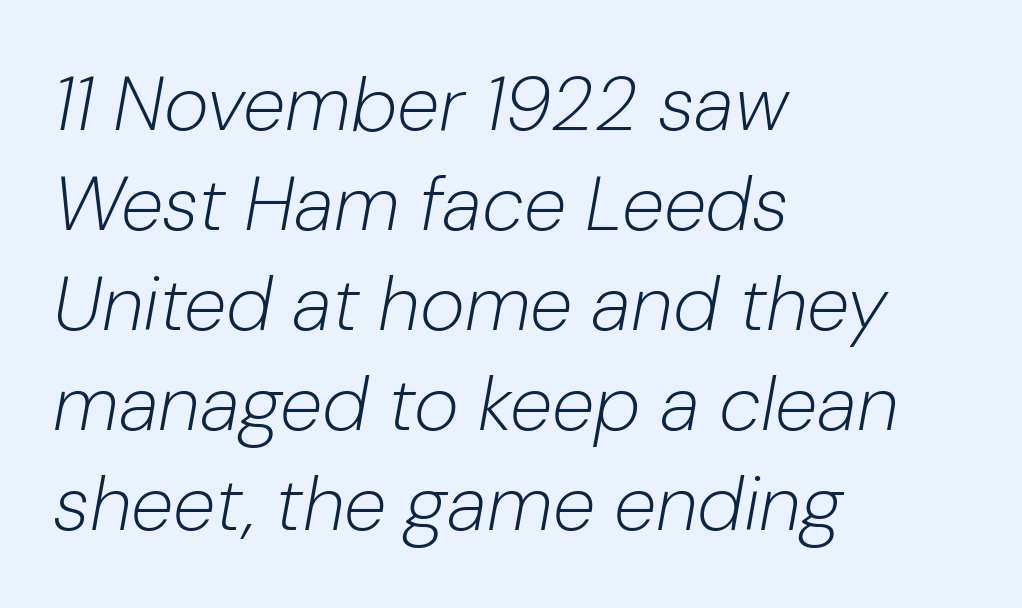
{"italic": "yes", "lean": "right", "slant_degrees": 10, "bold": "no", "weight": "light", "width": "normal", "stroke_contrast": "low", "x_height": "medium", "monospaced": "no", "underline": "no", "align": "left", "line_spacing": "normal", "line_spacing_ratio": 1.3, "letter_spacing": "normal", "letter_spacing_em": 0.0, "glyph_px": 77}
